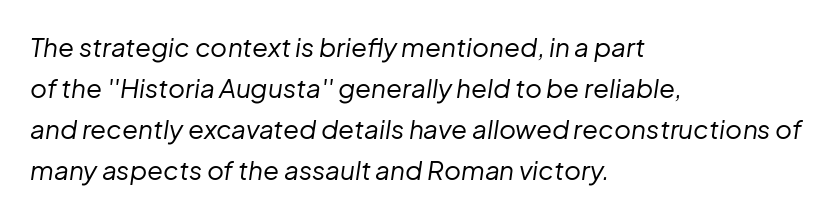
The image shows 26 px text type, italic (leaning right); set left-aligned, normal line spacing (1.58x), normal letter spacing, not underlined.
